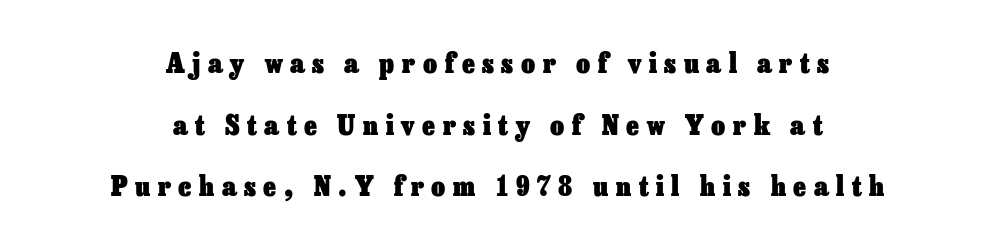
{"italic": "no", "bold": "yes", "underline": "no", "align": "center", "line_spacing": "loose", "line_spacing_ratio": 2.28, "letter_spacing": "wide", "letter_spacing_em": 0.28, "glyph_px": 27}
